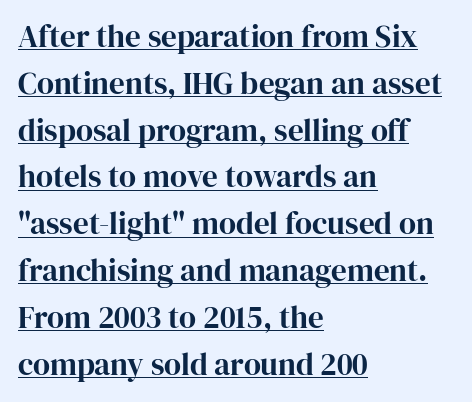
The image shows 31 px serif type, upright; set left-aligned, normal line spacing (1.51x), normal letter spacing, underlined; high stroke contrast and a medium x-height.
